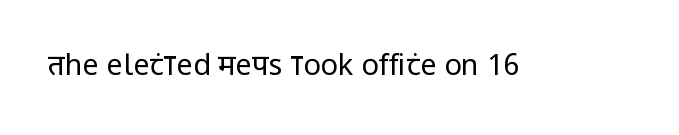
The image shows 29 px regular-weight, condensed sans-serif type, upright; set normal letter spacing, not underlined; low stroke contrast and a large x-height.
